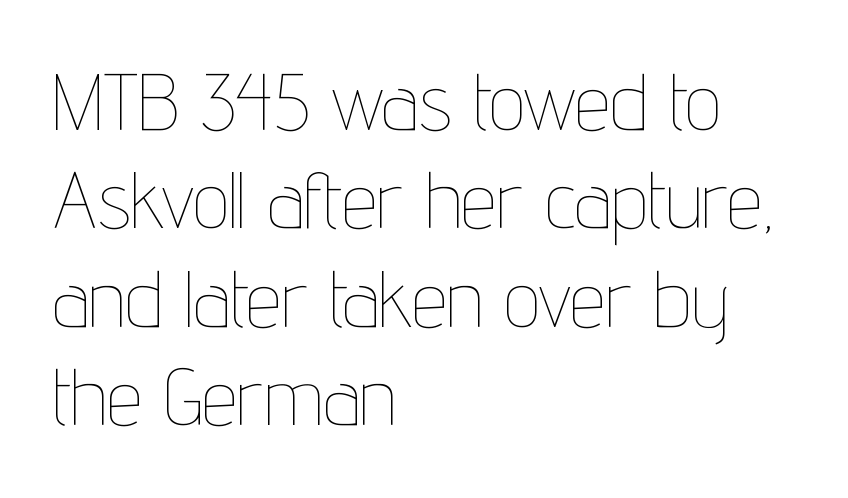
The image shows 80 px thin, condensed type, upright; set left-aligned, line spacing 1.23x, normal letter spacing, not underlined; low stroke contrast and a medium x-height.
